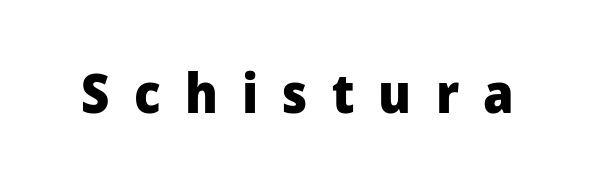
Q: Is the text bold? A: Yes.
Q: Is the text italic (slanted)? A: No, it is upright.
Q: Is the typeface a serif or a sans-serif typeface? A: Sans-serif.
Q: Is the text underlined? A: No.
Q: Is the spacing between letters normal or unusually wide? A: Unusually wide.
Q: Width (condensed, normal, or wide)? A: Normal.
Q: Stroke contrast? A: Low.
Q: x-height? A: Medium.
Q: Monospaced? A: No.
